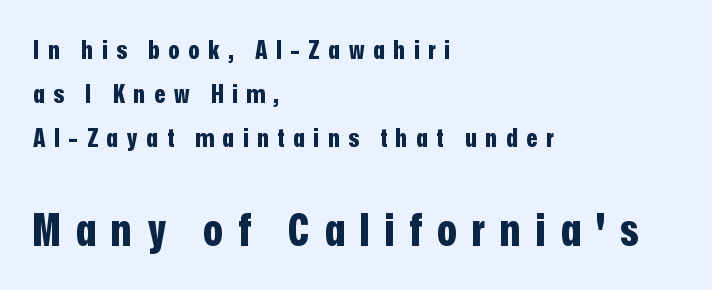
Q: Is the text bold? A: Yes.
Q: Is the text italic (slanted)? A: No, it is upright.
Q: Is the typeface a serif or a sans-serif typeface? A: Sans-serif.
Q: Is the text underlined? A: No.
Q: How is the paragraph aligned? A: Left-aligned.
Q: Is the spacing between letters normal or unusually wide? A: Unusually wide.
Q: Is the spacing between lines tight, normal or loose? A: Normal.
Q: Which block of text is set in a larger size, the first (top) or the second (bottom)? A: The second (bottom) one.
Q: Width (condensed, normal, or wide)? A: Condensed.
Q: Stroke contrast? A: Low.
Q: x-height? A: Medium.
Q: Monospaced? A: No.
